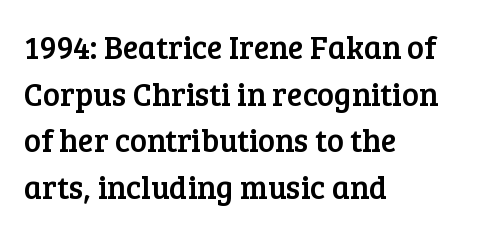
Horizontally, the lines are justified to the leading edge only. Stroke terminals: seriffed. The passage shown stacks its lines at a standard gap. No italicization has been applied; the sample stays upright.
